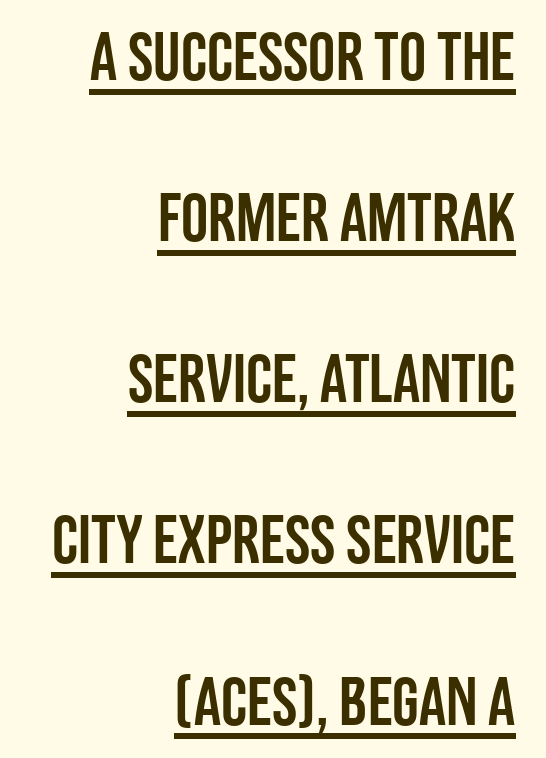
{"serif": "no", "italic": "no", "width": "condensed", "stroke_contrast": "low", "x_height": "large", "monospaced": "no", "underline": "yes", "align": "right", "line_spacing": "loose", "line_spacing_ratio": 2.37, "letter_spacing": "normal", "letter_spacing_em": 0.0, "glyph_px": 68}
